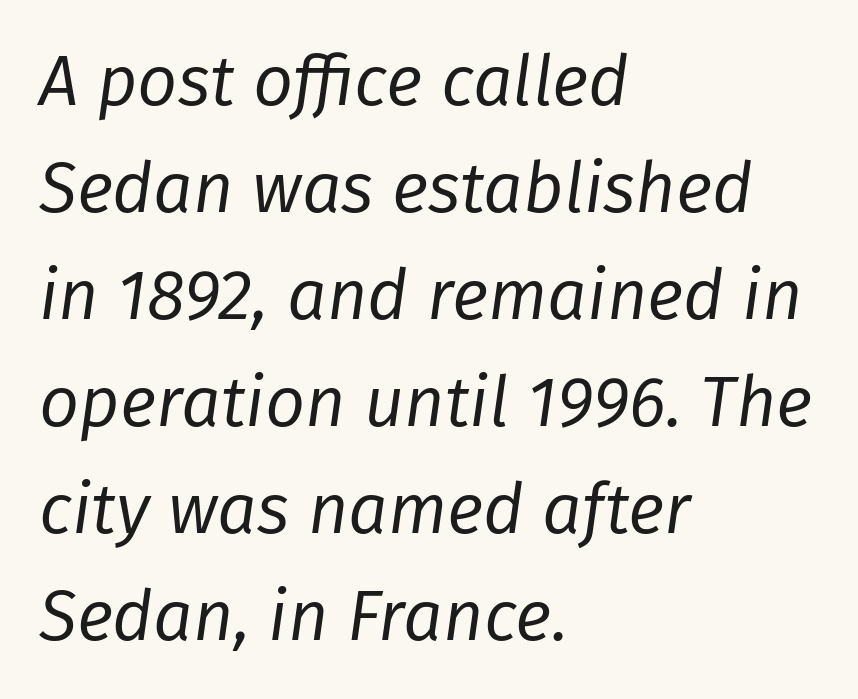
The image shows 70 px regular-weight type, italic (leaning right); set left-aligned, normal line spacing (1.53x), normal letter spacing, not underlined; low stroke contrast and a medium x-height.
